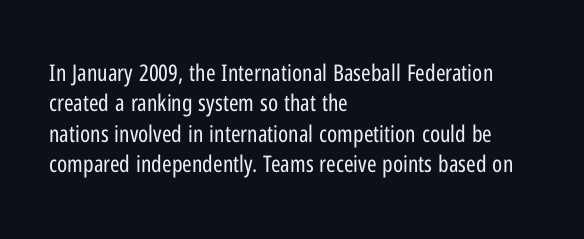
The image shows 23 px text type, upright; set left-aligned, normal line spacing (1.32x), normal letter spacing, not underlined.
